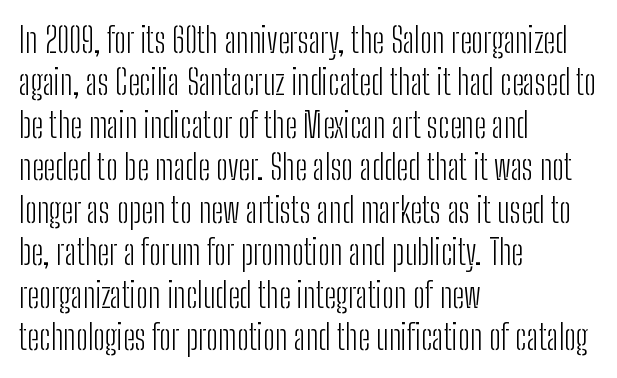
{"serif": "no", "italic": "no", "bold": "no", "weight": "light", "width": "condensed", "stroke_contrast": "low", "x_height": "medium", "monospaced": "no", "underline": "no", "align": "left", "line_spacing": "normal", "line_spacing_ratio": 1.25, "letter_spacing": "normal", "letter_spacing_em": 0.0, "glyph_px": 34}
